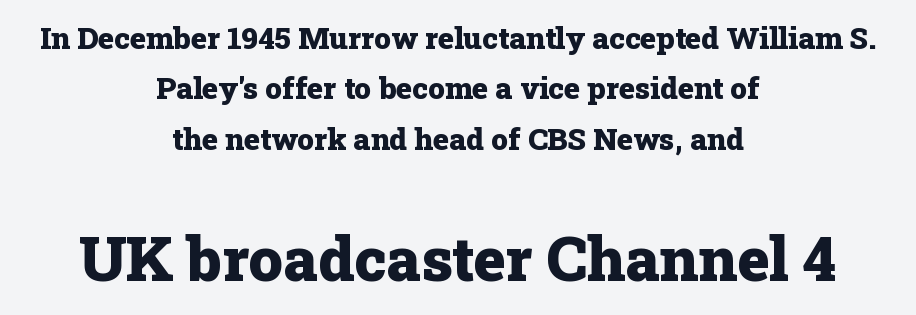
The words here are not underlined. The sample has been set heavy, in full bold. The passage is arranged like a title page — every line centered. Normally led — the rows are evenly, conventionally spaced. Small over large — that's the arrangement of the two blocks here.
